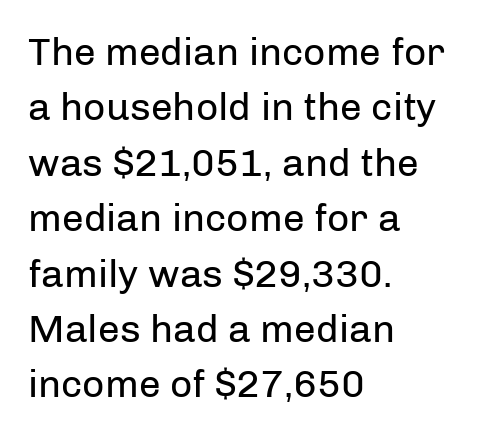
Whoever set this chose a conventional vertical rhythm. Note the varied advance widths — an 'i' is clearly narrower than an 'm'. Does the lettering tilt? It doesn't — this is upright. The face looks like a standard text weight, possibly lighter. The space beneath each line is pristine and unruled. The text was rendered using a sans face with plain stroke endings.
